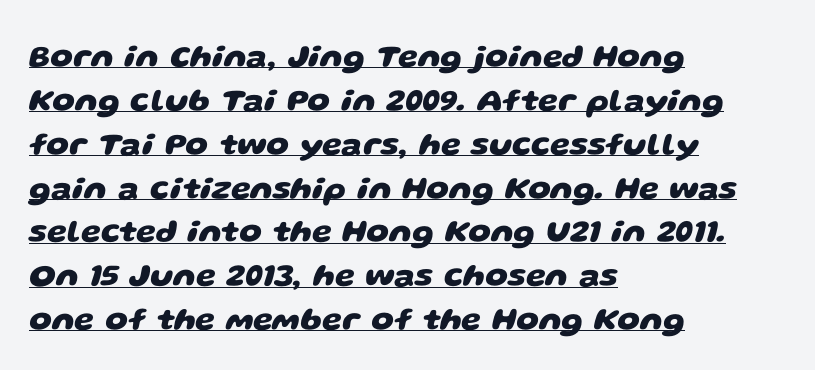
Note the varied advance widths — an 'i' is clearly narrower than an 'm'. The designer left line spacing at the default. Notice how thick the strokes are: this is what a full bold looks like. Regarding serifs, this sample does without them. The type is set solid horizontally, with unmodified tracking. The paragraph has a hard left edge and a soft right edge.
